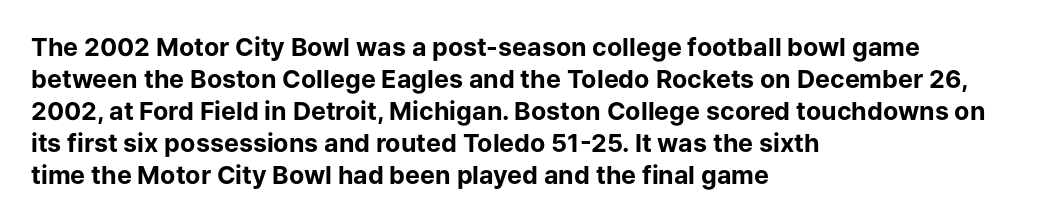
{"italic": "no", "bold": "yes", "underline": "no", "align": "left", "line_spacing": "normal", "line_spacing_ratio": 1.28, "letter_spacing": "normal", "letter_spacing_em": 0.0, "glyph_px": 25}
